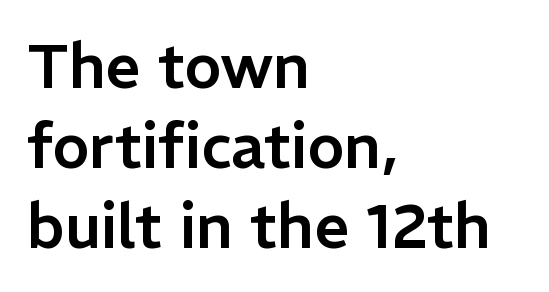
You could not count columns in this text — the font is proportionally spaced. Standard letterfit; no display-style spreading of the glyphs. Just letters on the line, the space beneath them empty. Reading down the block, your eye returns to a fixed left position each line.
